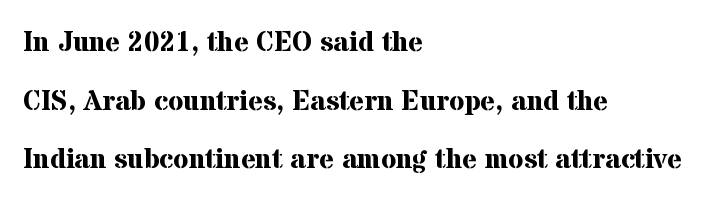
The image shows 28 px bold serif type, upright; set left-aligned, loose line spacing (2.09x), normal letter spacing, not underlined; medium stroke contrast and a medium x-height.
